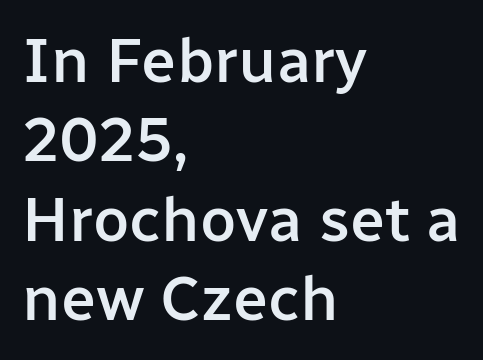
The image shows 63 px semibold sans-serif type, upright; set left-aligned, normal line spacing (1.26x), normal letter spacing, not underlined; low stroke contrast and a medium x-height.
